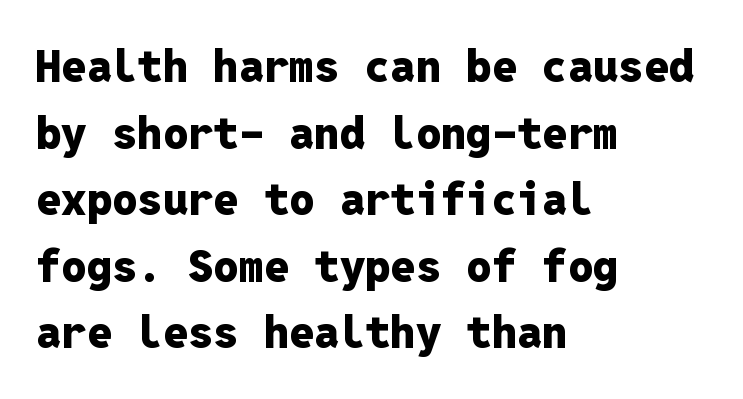
Default kerning and tracking; the words read as compact shapes. The type sits square on the baseline with zero lean. A student would call this left alignment; a typographer would say flush left, rag right. The face used here has the dense, thick strokes of a bold.
